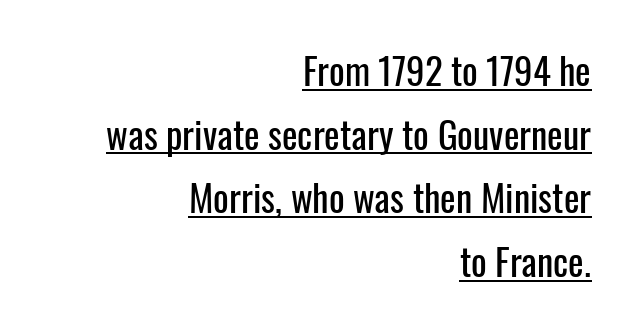
{"serif": "no", "italic": "no", "width": "condensed", "stroke_contrast": "low", "x_height": "medium", "monospaced": "no", "underline": "yes", "align": "right", "line_spacing_ratio": 1.72, "letter_spacing": "normal", "letter_spacing_em": 0.0, "glyph_px": 37}
